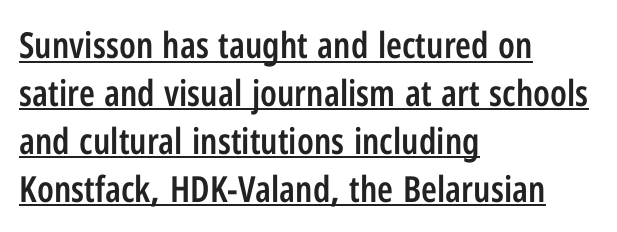
{"serif": "no", "italic": "no", "bold": "semi", "weight": "semibold", "width": "condensed", "stroke_contrast": "low", "x_height": "medium", "monospaced": "no", "underline": "yes", "align": "left", "line_spacing": "normal", "line_spacing_ratio": 1.33, "letter_spacing": "normal", "letter_spacing_em": 0.0, "glyph_px": 36}
